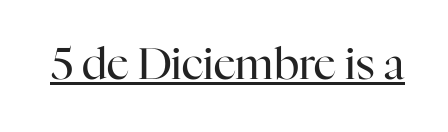
The image shows 43 px regular-weight serif type, upright; set normal letter spacing, underlined; high stroke contrast and a medium x-height.
